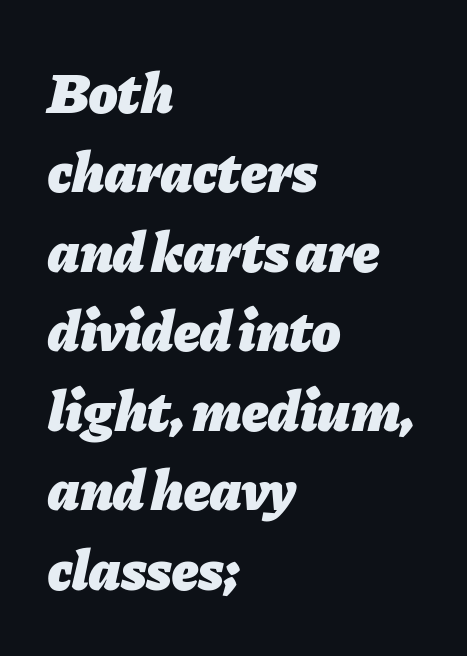
These lines carry a lot of weight — the face is fully bold. Is the block centered? No — it sits flush against the left margin. These lines sit exactly where default settings would place them. Think of a printed novel: that variable character pitch is what you see here. Characters follow at the spacing the type designer built in.
